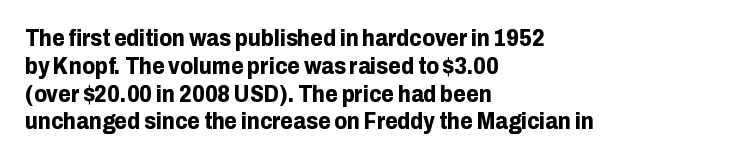
Q: Is the text bold? A: Yes.
Q: Is the text italic (slanted)? A: No, it is upright.
Q: Is the text underlined? A: No.
Q: How is the paragraph aligned? A: Left-aligned.
Q: Is the spacing between letters normal or unusually wide? A: Normal.
